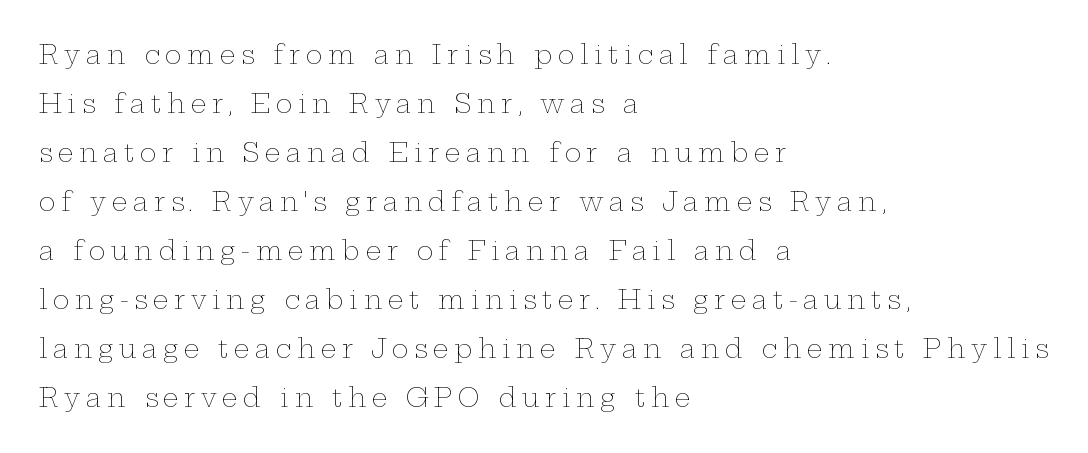
Q: Is the text bold? A: No.
Q: Is the text italic (slanted)? A: No, it is upright.
Q: Is the text underlined? A: No.
Q: How is the paragraph aligned? A: Left-aligned.
Q: Is the spacing between letters normal or unusually wide? A: Unusually wide.
Q: Is the spacing between lines tight, normal or loose? A: Loose.
